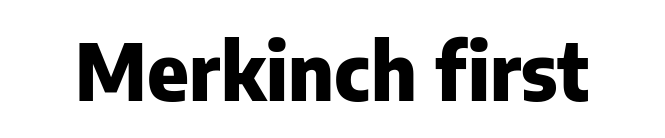
The image shows 79 px heavy sans-serif type, upright; set normal letter spacing, not underlined; low stroke contrast and a medium x-height.
